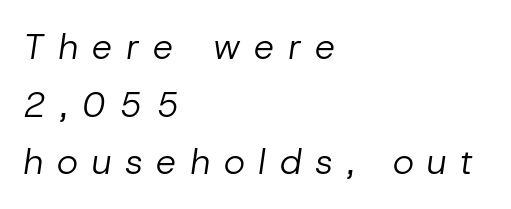
Q: Is the text bold? A: No.
Q: Is the text italic (slanted)? A: Yes, it leans right by about 8 degrees.
Q: Is the text underlined? A: No.
Q: How is the paragraph aligned? A: Left-aligned.
Q: Is the spacing between letters normal or unusually wide? A: Unusually wide.
Q: Is the spacing between lines tight, normal or loose? A: Normal.
Q: Width (condensed, normal, or wide)? A: Normal.
Q: Stroke contrast? A: Low.
Q: x-height? A: Medium.
Q: Monospaced? A: No.
